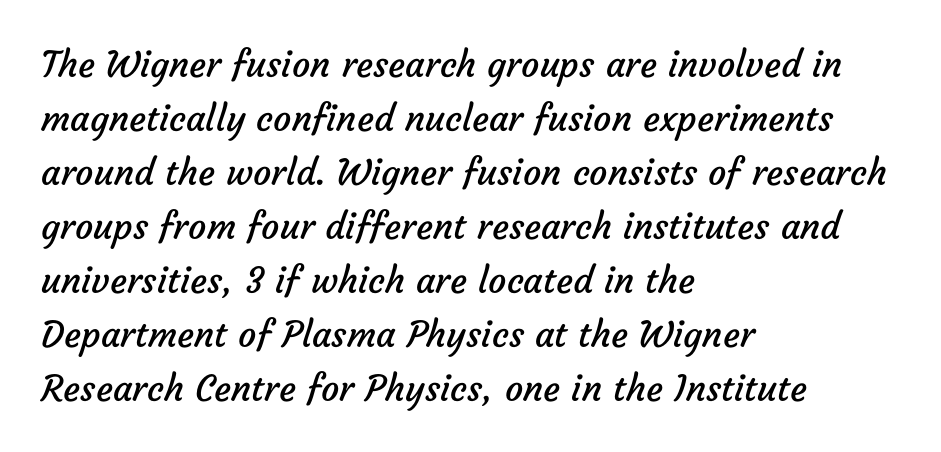
The image shows 36 px regular-weight sans-serif type; set left-aligned, normal line spacing (1.5x), normal letter spacing, not underlined; low stroke contrast and a medium x-height.
